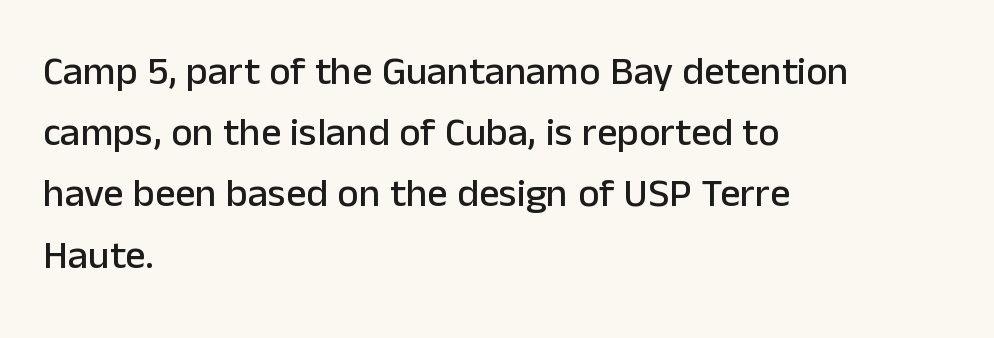
Q: Is the text italic (slanted)? A: No, it is upright.
Q: Is the typeface a serif or a sans-serif typeface? A: Sans-serif.
Q: Is the text underlined? A: No.
Q: How is the paragraph aligned? A: Left-aligned.
Q: Is the spacing between letters normal or unusually wide? A: Normal.
Q: Is the spacing between lines tight, normal or loose? A: Normal.
Q: Width (condensed, normal, or wide)? A: Normal.
Q: Stroke contrast? A: Low.
Q: x-height? A: Medium.
Q: Monospaced? A: No.
